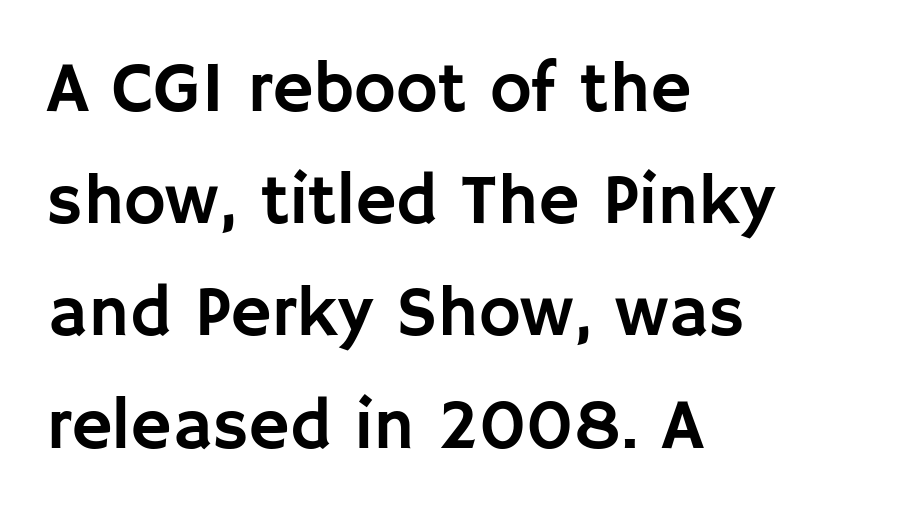
Q: Is the text italic (slanted)? A: No, it is upright.
Q: Is the typeface a serif or a sans-serif typeface? A: Sans-serif.
Q: Is the text underlined? A: No.
Q: How is the paragraph aligned? A: Left-aligned.
Q: Is the spacing between letters normal or unusually wide? A: Normal.
Q: Is the spacing between lines tight, normal or loose? A: Normal.
Q: Width (condensed, normal, or wide)? A: Normal.
Q: Stroke contrast? A: Low.
Q: x-height? A: Large.
Q: Monospaced? A: No.
